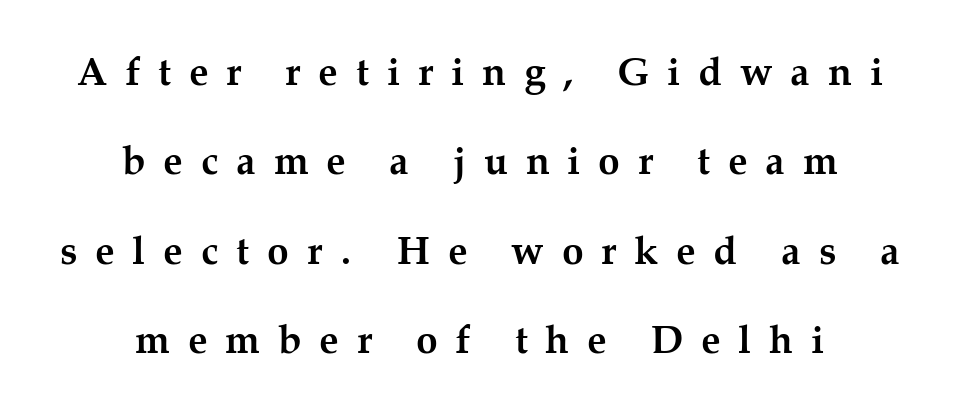
One glance says open: line gaps are wider than usual. The characters look thick and weighty, a clear bold. Descenders hang freely into open space. Words appear elongated and porous because spacing is wide.
